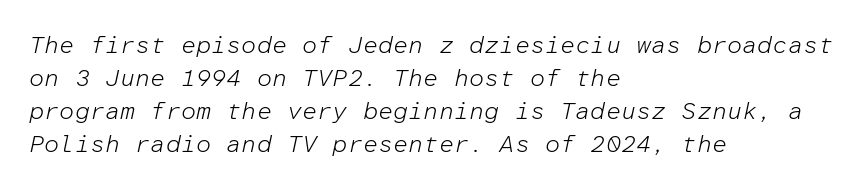
Q: Is the text bold? A: No.
Q: Is the text italic (slanted)? A: Yes, it leans right by about 12 degrees.
Q: Is the text underlined? A: No.
Q: How is the paragraph aligned? A: Left-aligned.
Q: Is the spacing between letters normal or unusually wide? A: Normal.
Q: Is the spacing between lines tight, normal or loose? A: Normal.
